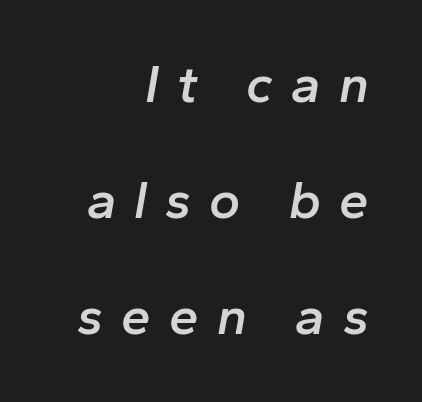
Q: Is the text bold? A: Semi-bold.
Q: Is the text italic (slanted)? A: Yes, it leans right by about 10 degrees.
Q: Is the text underlined? A: No.
Q: How is the paragraph aligned? A: Right-aligned.
Q: Is the spacing between letters normal or unusually wide? A: Unusually wide.
Q: Is the spacing between lines tight, normal or loose? A: Loose.
Q: Width (condensed, normal, or wide)? A: Normal.
Q: Stroke contrast? A: Low.
Q: x-height? A: Medium.
Q: Monospaced? A: No.
